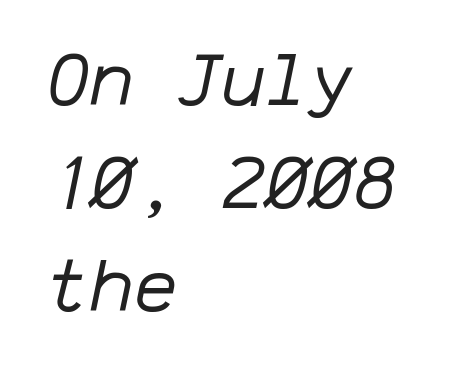
Q: Is the text bold? A: No.
Q: Is the text italic (slanted)? A: Yes, it leans right by about 12 degrees.
Q: Is the text underlined? A: No.
Q: How is the paragraph aligned? A: Left-aligned.
Q: Is the spacing between letters normal or unusually wide? A: Normal.
Q: Is the spacing between lines tight, normal or loose? A: Normal.
Q: Width (condensed, normal, or wide)? A: Normal.
Q: Stroke contrast? A: Low.
Q: x-height? A: Medium.
Q: Monospaced? A: Yes.
